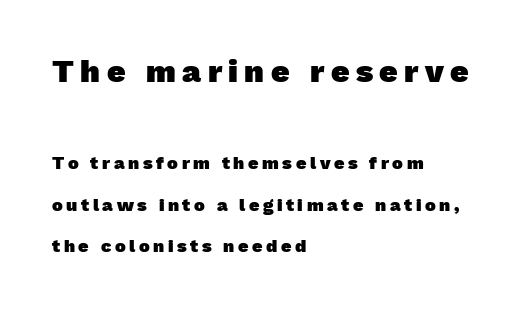
Q: Is the text bold? A: Yes.
Q: Is the typeface a serif or a sans-serif typeface? A: Sans-serif.
Q: Is the text underlined? A: No.
Q: How is the paragraph aligned? A: Left-aligned.
Q: Is the spacing between letters normal or unusually wide? A: Unusually wide.
Q: Is the spacing between lines tight, normal or loose? A: Loose.
Q: Which block of text is set in a larger size, the first (top) or the second (bottom)? A: The first (top) one.
Q: Width (condensed, normal, or wide)? A: Normal.
Q: Stroke contrast? A: Low.
Q: x-height? A: Medium.
Q: Monospaced? A: No.
